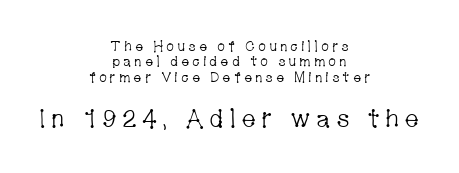
The image shows 25 px text type, upright; set centered, tight line spacing (1.09x), unusually wide letter spacing (+0.2 em), not underlined; the second (bottom) block is 1.79x larger.
